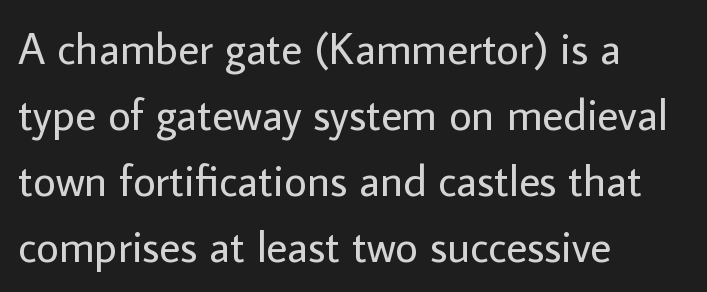
The image shows 44 px regular-weight sans-serif type, upright; set left-aligned, normal line spacing (1.5x), normal letter spacing, not underlined; low stroke contrast and a medium x-height.
